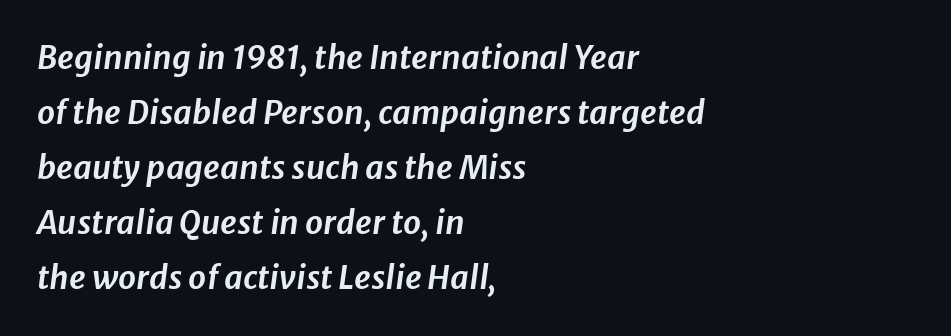
The image shows 32 px text type, italic (leaning right); set left-aligned, line spacing 1.72x, normal letter spacing, not underlined; low stroke contrast and a medium x-height.
